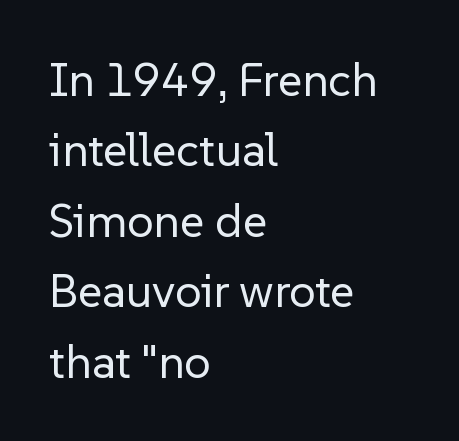
Observe the ordinary spacing: letters are neighbours, not strangers. Each stroke keeps to a modest, everyday thickness or less. The face used here is a sans, in the tradition of grotesques and geometrics. Note the varied advance widths — an 'i' is clearly narrower than an 'm'. This rendering uses left alignment, leaving the right contour irregular.
